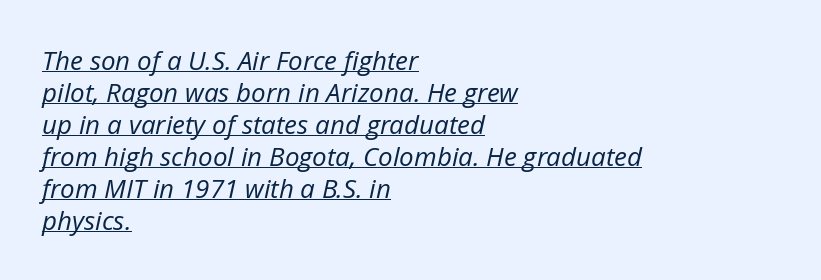
Q: Is the text bold? A: No.
Q: Is the text italic (slanted)? A: Yes, it leans right by about 12 degrees.
Q: Is the text underlined? A: Yes.
Q: How is the paragraph aligned? A: Left-aligned.
Q: Is the spacing between letters normal or unusually wide? A: Normal.
